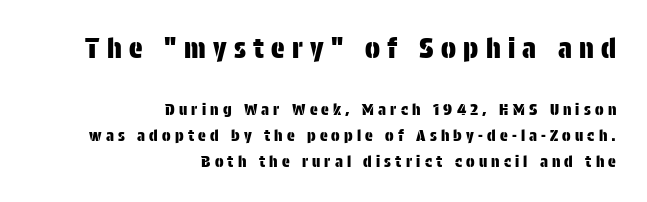
Q: Is the text italic (slanted)? A: No, it is upright.
Q: Is the typeface a serif or a sans-serif typeface? A: Sans-serif.
Q: Is the text underlined? A: No.
Q: How is the paragraph aligned? A: Right-aligned.
Q: Is the spacing between letters normal or unusually wide? A: Unusually wide.
Q: Is the spacing between lines tight, normal or loose? A: Normal.
Q: Which block of text is set in a larger size, the first (top) or the second (bottom)? A: The first (top) one.
Q: Width (condensed, normal, or wide)? A: Condensed.
Q: Stroke contrast? A: Low.
Q: x-height? A: Large.
Q: Monospaced? A: No.
